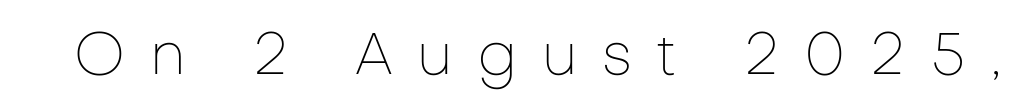
{"serif": "no", "italic": "no", "bold": "no", "weight": "thin", "width": "normal", "stroke_contrast": "low", "x_height": "medium", "monospaced": "no", "underline": "no", "letter_spacing": "wide", "letter_spacing_em": 0.42, "glyph_px": 59}
